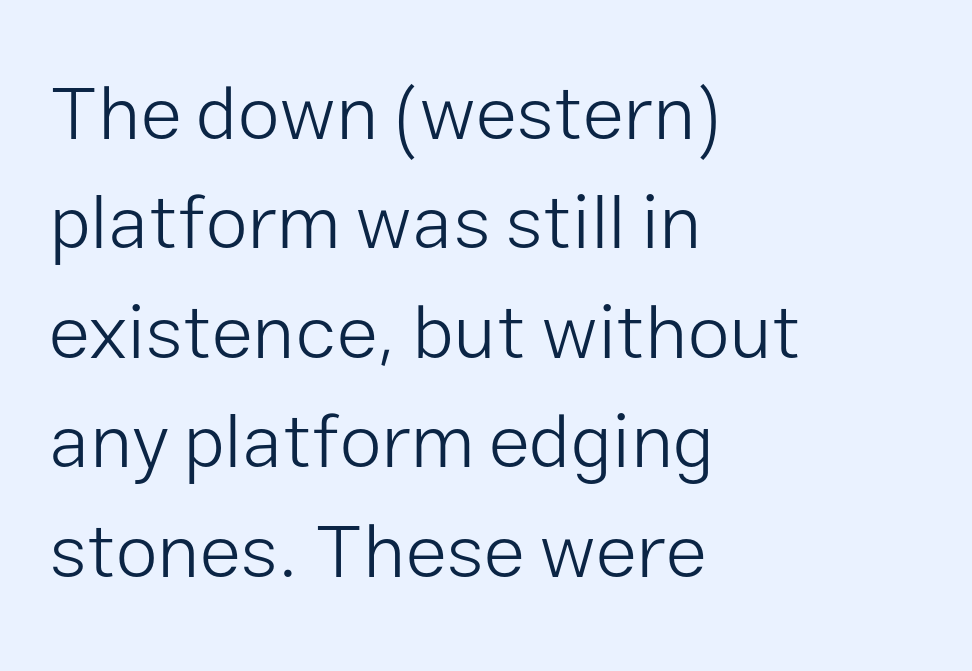
Q: Is the text bold? A: No.
Q: Is the text italic (slanted)? A: No, it is upright.
Q: Is the typeface a serif or a sans-serif typeface? A: Sans-serif.
Q: Is the text underlined? A: No.
Q: How is the paragraph aligned? A: Left-aligned.
Q: Is the spacing between letters normal or unusually wide? A: Normal.
Q: Is the spacing between lines tight, normal or loose? A: Normal.
Q: Width (condensed, normal, or wide)? A: Normal.
Q: Stroke contrast? A: Low.
Q: x-height? A: Medium.
Q: Monospaced? A: No.
